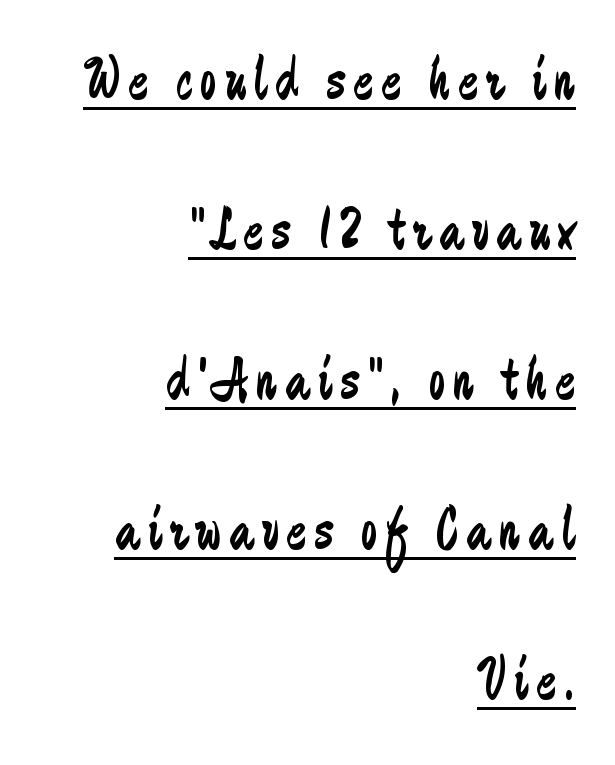
Beneath each row of characters lies a ruled line. Does the leading feel generous? Absolutely, it's lavish. I'd call this a sans setting — the letters go barefoot. Is this a fixed-width face? No — the glyphs have proportional, varying widths.
